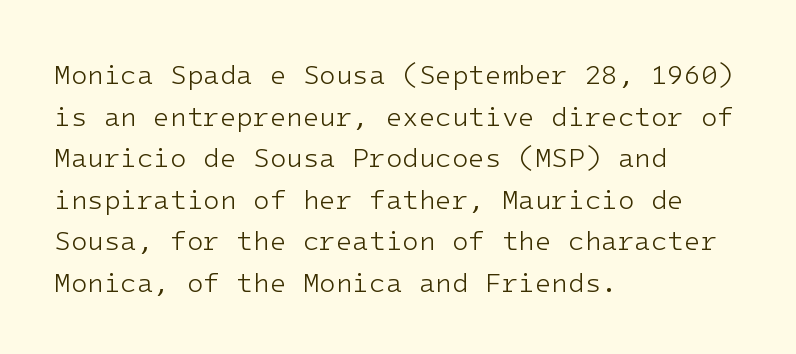
This sample uses an upright cut, with every glyph sitting square on the baseline. Lines of text with bare space underneath. The setting favours the left margin, as ordinary paragraphs usually do. Leading: standard. The typesetting does not lean heavy: it is not bold. You could call the tracking neutral — neither tight nor loose.
